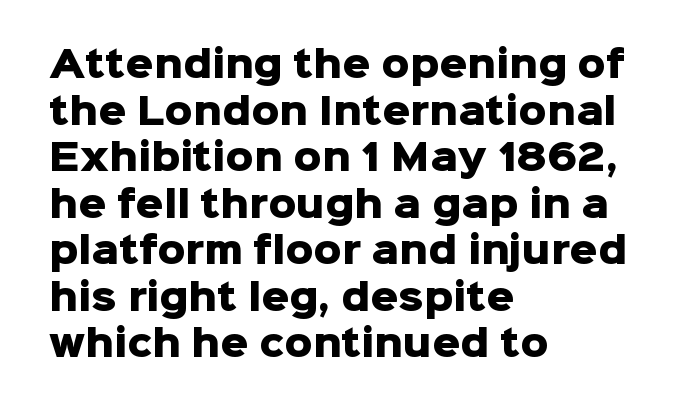
Q: Is the text bold? A: Yes.
Q: Is the text italic (slanted)? A: No, it is upright.
Q: Is the typeface a serif or a sans-serif typeface? A: Sans-serif.
Q: Is the text underlined? A: No.
Q: How is the paragraph aligned? A: Left-aligned.
Q: Is the spacing between letters normal or unusually wide? A: Normal.
Q: Is the spacing between lines tight, normal or loose? A: Normal.
Q: Width (condensed, normal, or wide)? A: Normal.
Q: Stroke contrast? A: Low.
Q: x-height? A: Medium.
Q: Monospaced? A: No.
